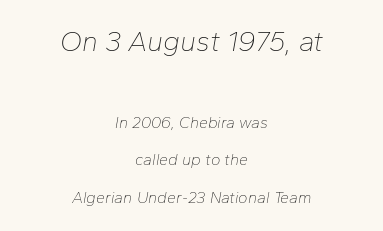
{"italic": "yes", "lean": "right", "slant_degrees": 10, "bold": "no", "weight": "thin", "width": "normal", "stroke_contrast": "low", "x_height": "medium", "monospaced": "no", "underline": "no", "align": "center", "line_spacing": "loose", "line_spacing_ratio": 2.34, "letter_spacing": "normal", "letter_spacing_em": 0.0, "larger_block": "first", "size_ratio": 1.75, "glyph_px": 28}
